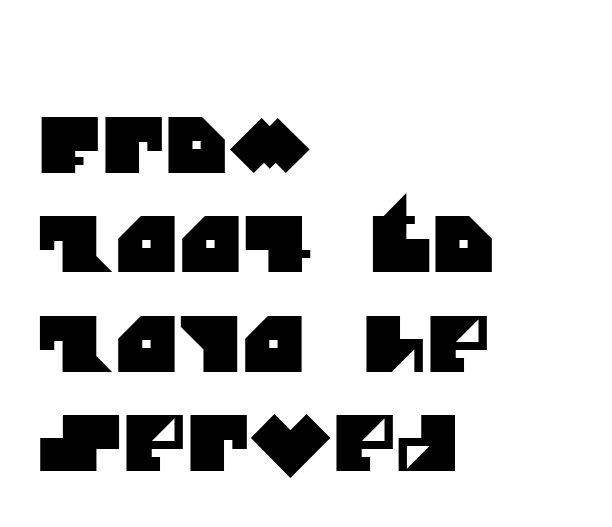
The image shows 77 px sans-serif type; set left-aligned, normal line spacing (1.29x), normal letter spacing, not underlined; medium stroke contrast and a large x-height.
